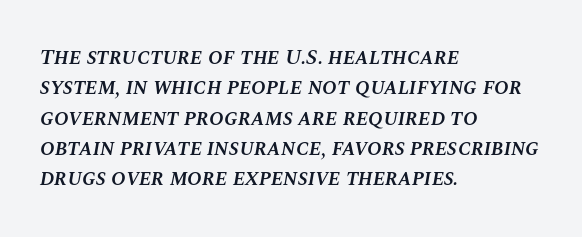
Q: Is the text bold? A: Semi-bold.
Q: Is the text italic (slanted)? A: Yes, it leans right by about 10 degrees.
Q: Is the text underlined? A: No.
Q: How is the paragraph aligned? A: Left-aligned.
Q: Is the spacing between letters normal or unusually wide? A: Normal.
Q: Is the spacing between lines tight, normal or loose? A: Normal.
